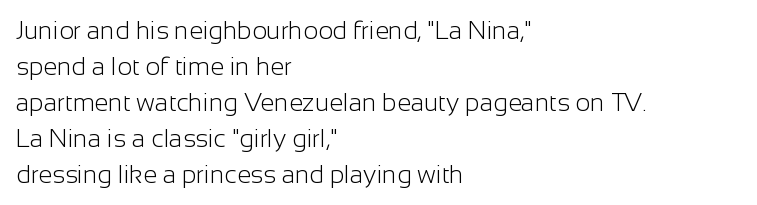
The rendering anchors every line to the left-hand side. Words appear dense and cohesive because spacing is normal. Does the leading feel generous? No, just average. A quiet, ordinary-to-light weight characterises the typeface.
